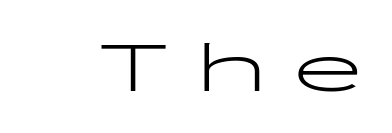
Q: Is the text bold? A: No.
Q: Is the text italic (slanted)? A: No, it is upright.
Q: Is the typeface a serif or a sans-serif typeface? A: Sans-serif.
Q: Is the text underlined? A: No.
Q: Is the spacing between letters normal or unusually wide? A: Unusually wide.
Q: Width (condensed, normal, or wide)? A: Wide.
Q: Stroke contrast? A: Low.
Q: x-height? A: Medium.
Q: Monospaced? A: Yes.
